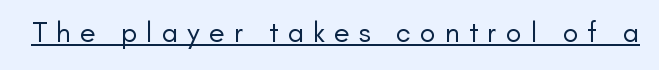
Q: Is the text bold? A: No.
Q: Is the text italic (slanted)? A: No, it is upright.
Q: Is the typeface a serif or a sans-serif typeface? A: Sans-serif.
Q: Is the text underlined? A: Yes.
Q: Is the spacing between letters normal or unusually wide? A: Unusually wide.
Q: Width (condensed, normal, or wide)? A: Normal.
Q: Stroke contrast? A: Low.
Q: x-height? A: Small.
Q: Monospaced? A: No.
